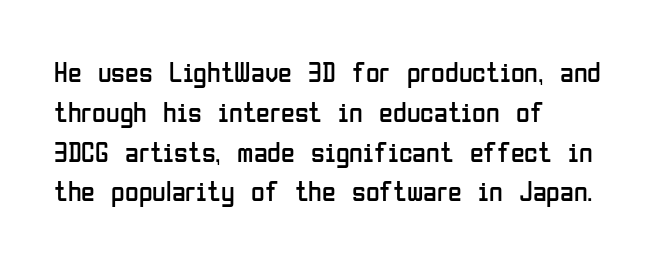
Q: Is the text bold? A: No.
Q: Is the text italic (slanted)? A: No, it is upright.
Q: Is the typeface a serif or a sans-serif typeface? A: Sans-serif.
Q: Is the text underlined? A: No.
Q: How is the paragraph aligned? A: Left-aligned.
Q: Is the spacing between letters normal or unusually wide? A: Normal.
Q: Is the spacing between lines tight, normal or loose? A: Normal.
Q: Width (condensed, normal, or wide)? A: Condensed.
Q: Stroke contrast? A: Low.
Q: x-height? A: Medium.
Q: Monospaced? A: No.
